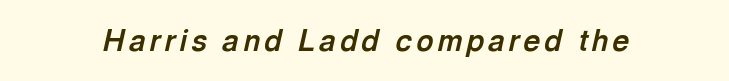
The image shows 29 px bold type, italic (leaning right); set not underlined; a medium x-height.
